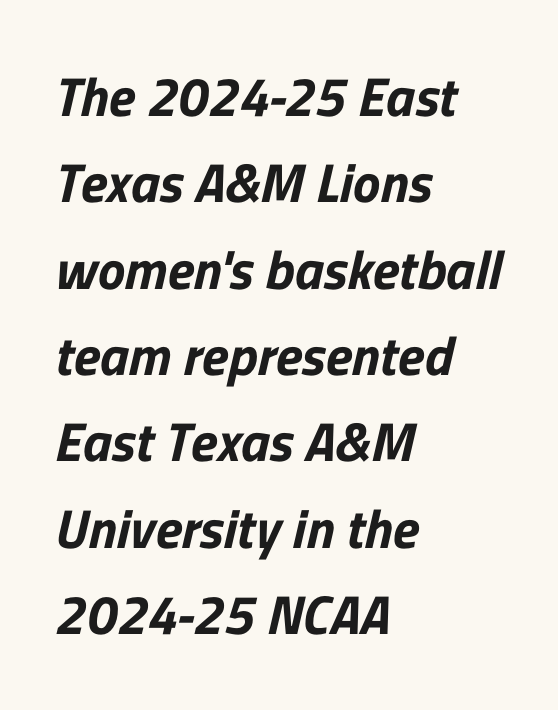
Q: Is the typeface a serif or a sans-serif typeface? A: Sans-serif.
Q: Is the text underlined? A: No.
Q: How is the paragraph aligned? A: Left-aligned.
Q: Is the spacing between letters normal or unusually wide? A: Normal.
Q: Is the spacing between lines tight, normal or loose? A: Normal.
Q: Width (condensed, normal, or wide)? A: Normal.
Q: Stroke contrast? A: Low.
Q: x-height? A: Medium.
Q: Monospaced? A: No.
